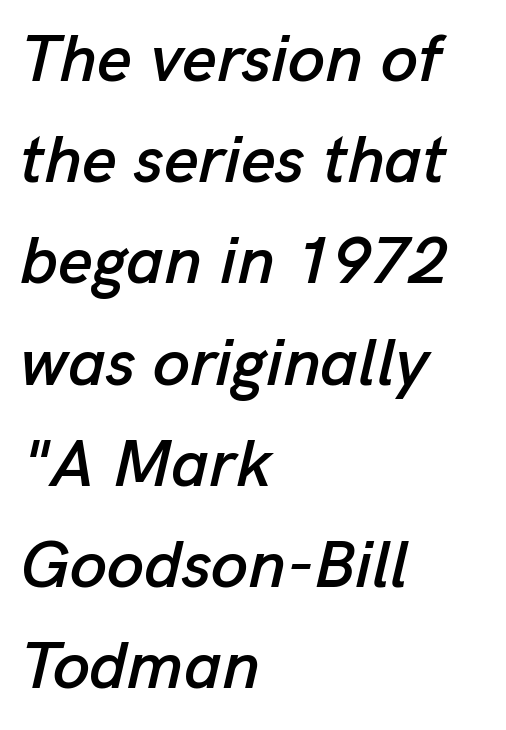
{"italic": "yes", "lean": "right", "slant_degrees": 13, "width": "normal", "stroke_contrast": "low", "x_height": "medium", "monospaced": "no", "underline": "no", "align": "left", "line_spacing": "normal", "line_spacing_ratio": 1.51, "letter_spacing": "normal", "letter_spacing_em": 0.0, "glyph_px": 67}
